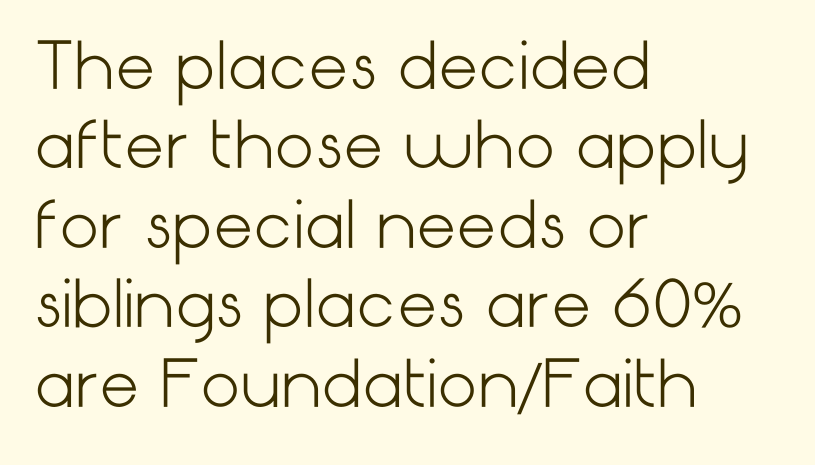
The typesetter chose a ragged-right arrangement here. Stroke mass is kept to a normal reading level or below. Glance below the letters and you will spot only blank space. Compared with typical body copy, the letter spacing here is the same. It's the straight-up-and-down kind of type.
